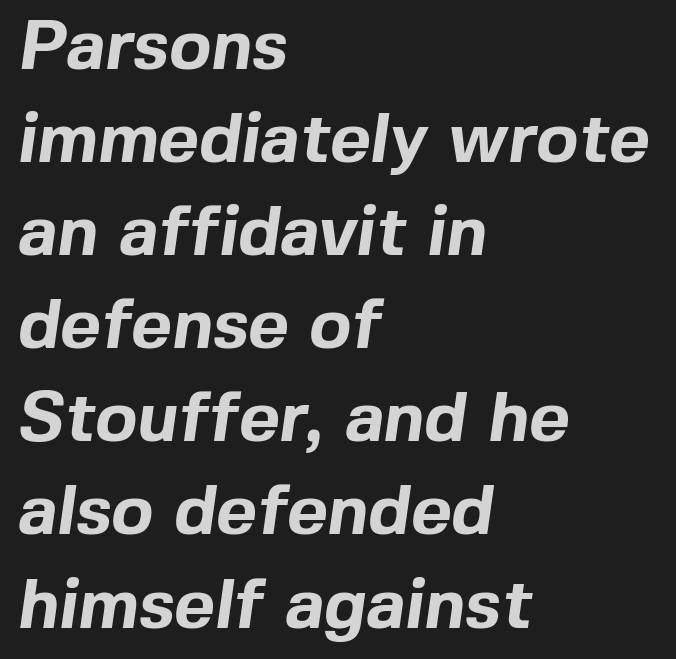
{"serif": "no", "bold": "yes", "weight": "bold", "width": "normal", "x_height": "medium", "monospaced": "no", "underline": "no", "align": "left", "line_spacing": "normal", "line_spacing_ratio": 1.33, "letter_spacing": "normal", "letter_spacing_em": 0.0, "glyph_px": 70}
